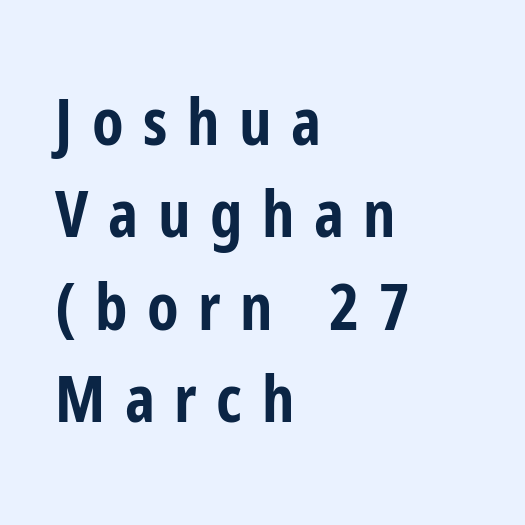
Here the designer chose a conventional face with non-uniform glyph widths. The axis of the letterforms is exactly vertical. The lines in this sample share a left origin and differ only in where they stop. This block has exactly the height ordinary leading produces.
